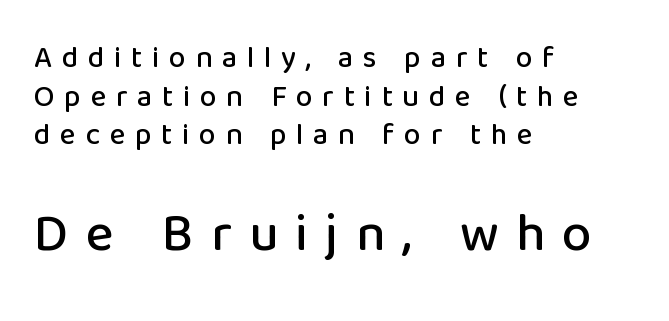
The image shows 53 px sans-serif type, upright; set left-aligned, normal line spacing (1.29x), unusually wide letter spacing (+0.32 em), not underlined; the second (bottom) block is 1.77x larger; low stroke contrast and a medium x-height.
